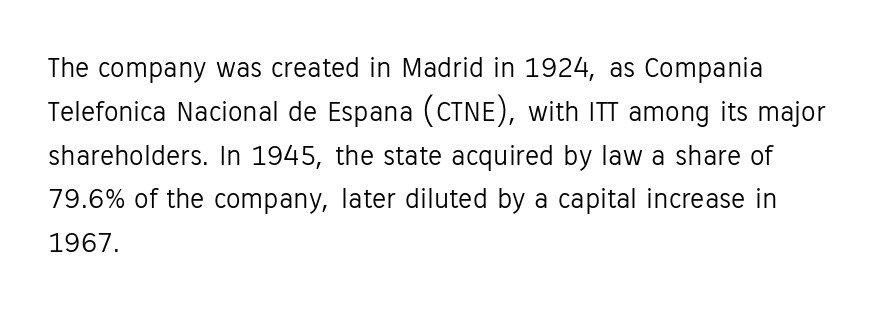
These glyphs show unthickened strokes, regular width or finer. The setting favours the left margin, as ordinary paragraphs usually do. These lines keep a tight, regular rhythm from letter to letter. The vertical gap from one line to the next is medium. Anything drawn beneath the words? Only blank space. The glyphs in this specimen are sans serif.
